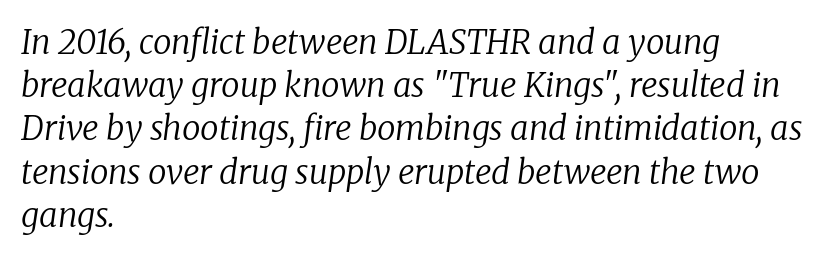
Q: Is the text bold? A: No.
Q: Is the text italic (slanted)? A: Yes, it leans right by about 8 degrees.
Q: Is the typeface a serif or a sans-serif typeface? A: Serif.
Q: Is the text underlined? A: No.
Q: How is the paragraph aligned? A: Left-aligned.
Q: Is the spacing between letters normal or unusually wide? A: Normal.
Q: Is the spacing between lines tight, normal or loose? A: Normal.
Q: Width (condensed, normal, or wide)? A: Normal.
Q: Stroke contrast? A: Low.
Q: x-height? A: Medium.
Q: Monospaced? A: No.
